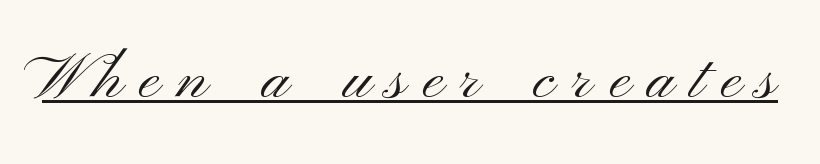
{"serif": "no", "bold": "no", "weight": "light", "width": "wide", "stroke_contrast": "medium", "x_height": "small", "monospaced": "no", "underline": "yes", "letter_spacing": "wide", "letter_spacing_em": 0.26, "glyph_px": 63}
